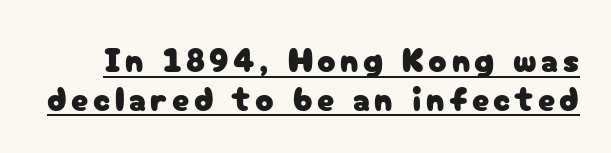
{"serif": "no", "italic": "no", "width": "normal", "stroke_contrast": "low", "x_height": "medium", "monospaced": "no", "underline": "yes", "line_spacing": "tight", "line_spacing_ratio": 1.14, "glyph_px": 34}
